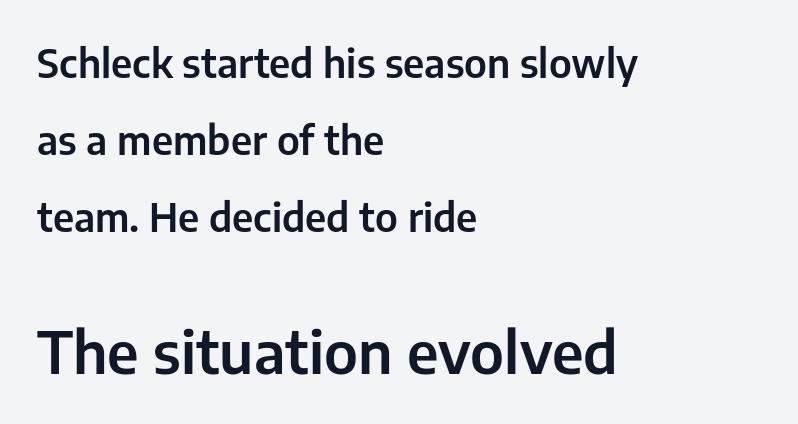
Q: Is the text italic (slanted)? A: No, it is upright.
Q: Is the typeface a serif or a sans-serif typeface? A: Sans-serif.
Q: Is the text underlined? A: No.
Q: How is the paragraph aligned? A: Left-aligned.
Q: Is the spacing between letters normal or unusually wide? A: Normal.
Q: Is the spacing between lines tight, normal or loose? A: Loose.
Q: Which block of text is set in a larger size, the first (top) or the second (bottom)? A: The second (bottom) one.
Q: Width (condensed, normal, or wide)? A: Normal.
Q: Stroke contrast? A: Low.
Q: x-height? A: Medium.
Q: Monospaced? A: No.
